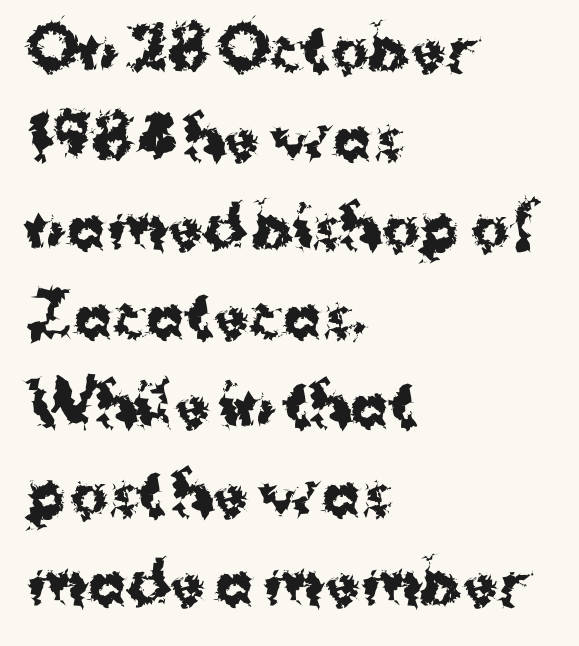
No word sits above an underline. Is the block centered? No — it sits flush against the left margin. No extra tracking has been applied to these lines. Type style note: lacks serifs. Strokes here are thick enough to call this a true bold. No italicization has been applied; the sample stays upright.
